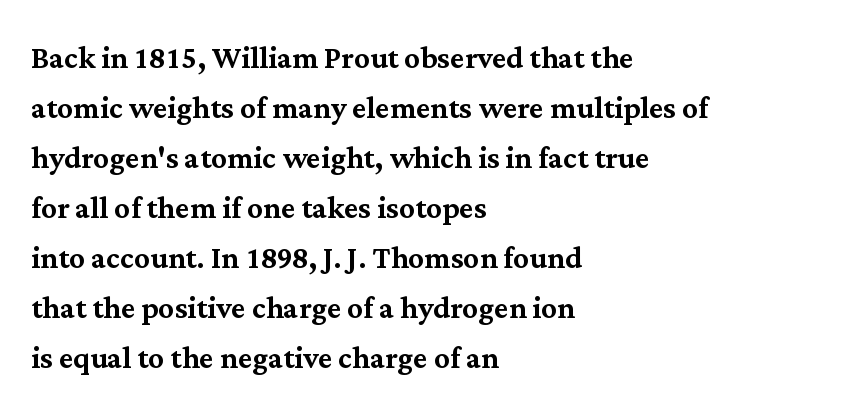
{"serif": "yes", "italic": "no", "width": "normal", "stroke_contrast": "medium", "x_height": "medium", "monospaced": "no", "underline": "no", "align": "left", "line_spacing": "normal", "line_spacing_ratio": 1.28, "letter_spacing": "normal", "letter_spacing_em": 0.0, "glyph_px": 39}
